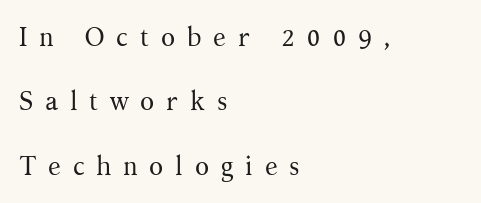
{"italic": "no", "bold": "no", "underline": "no", "align": "left", "line_spacing": "loose", "line_spacing_ratio": 2.48, "letter_spacing": "wide", "letter_spacing_em": 0.45, "glyph_px": 26}
